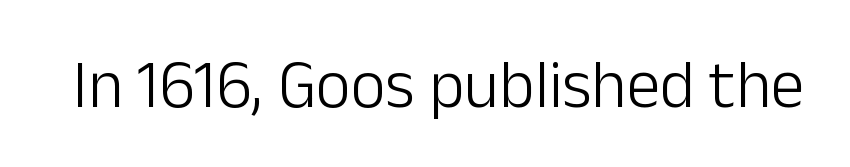
Q: Is the text bold? A: No.
Q: Is the text italic (slanted)? A: No, it is upright.
Q: Is the typeface a serif or a sans-serif typeface? A: Sans-serif.
Q: Is the text underlined? A: No.
Q: Is the spacing between letters normal or unusually wide? A: Normal.
Q: Width (condensed, normal, or wide)? A: Normal.
Q: Stroke contrast? A: Low.
Q: x-height? A: Medium.
Q: Monospaced? A: No.
